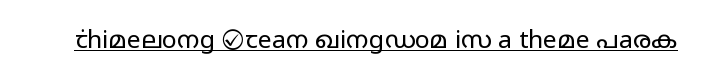
The image shows 25 px text type, upright; set normal letter spacing, underlined.
